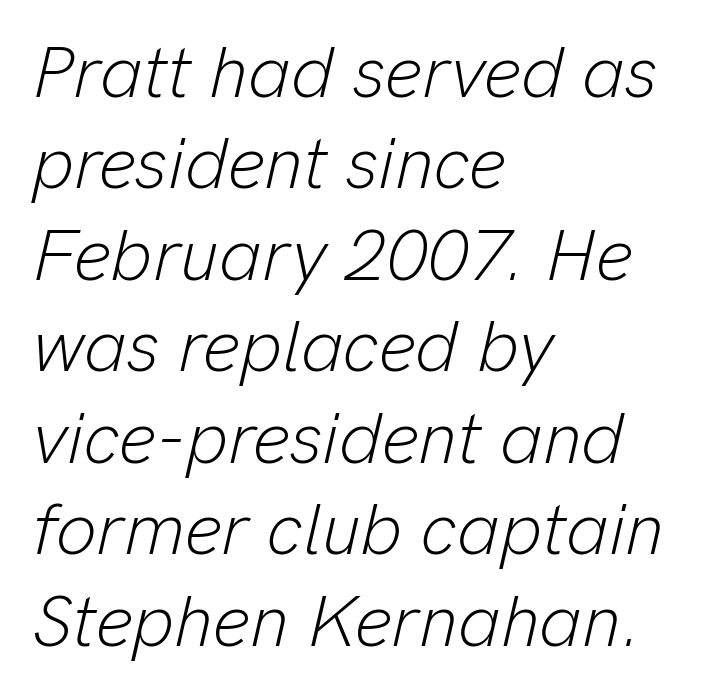
{"italic": "yes", "lean": "right", "slant_degrees": 13, "bold": "no", "weight": "light", "width": "normal", "stroke_contrast": "low", "x_height": "medium", "monospaced": "no", "underline": "no", "align": "left", "line_spacing": "normal", "line_spacing_ratio": 1.27, "letter_spacing": "normal", "letter_spacing_em": 0.0, "glyph_px": 72}
